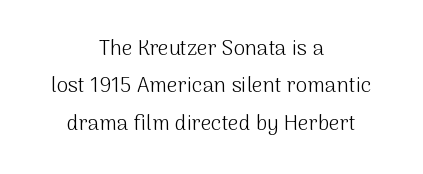
{"italic": "no", "bold": "no", "underline": "no", "align": "center", "line_spacing_ratio": 1.78, "letter_spacing": "normal", "letter_spacing_em": 0.0, "glyph_px": 21}
